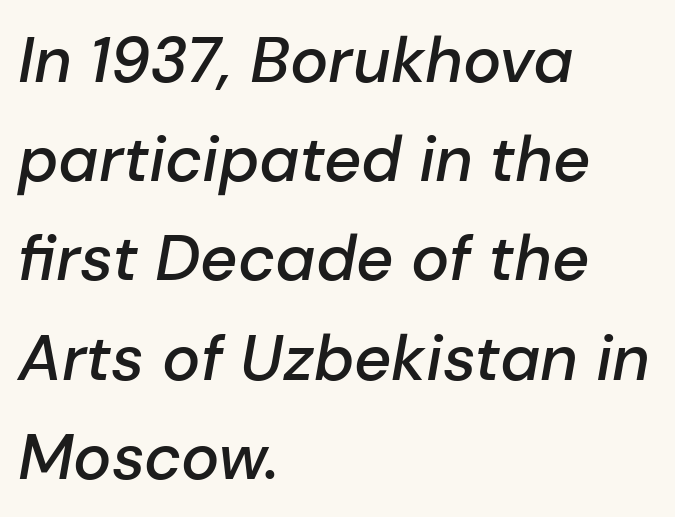
A typesetter would call this zero additional tracking. This block has exactly the height ordinary leading produces. Descender tails drop into unmarked territory. These lines are set flush left with a ragged right edge. Each letter keeps its own natural width here, so spacing adapts to shape. This is the in-between weight designers call semibold or demi.
